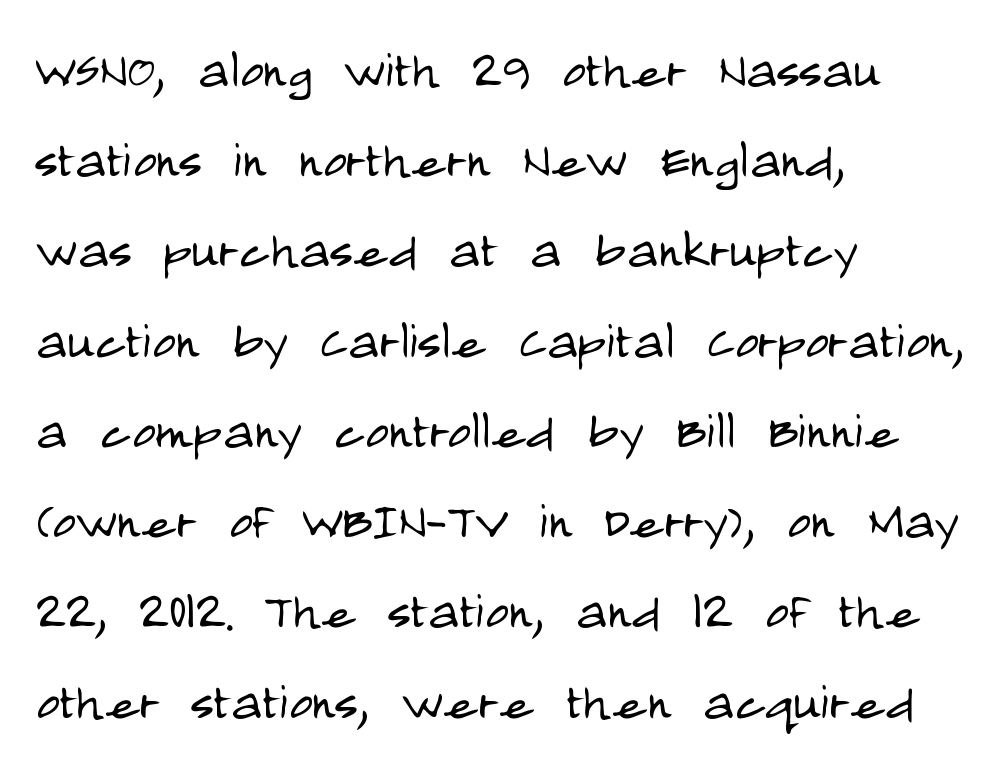
Q: Is the text bold? A: No.
Q: Is the text italic (slanted)? A: No, it is upright.
Q: Is the typeface a serif or a sans-serif typeface? A: Sans-serif.
Q: Is the text underlined? A: No.
Q: How is the paragraph aligned? A: Left-aligned.
Q: Is the spacing between letters normal or unusually wide? A: Normal.
Q: Is the spacing between lines tight, normal or loose? A: Normal.
Q: Width (condensed, normal, or wide)? A: Condensed.
Q: Stroke contrast? A: Low.
Q: x-height? A: Large.
Q: Monospaced? A: No.
